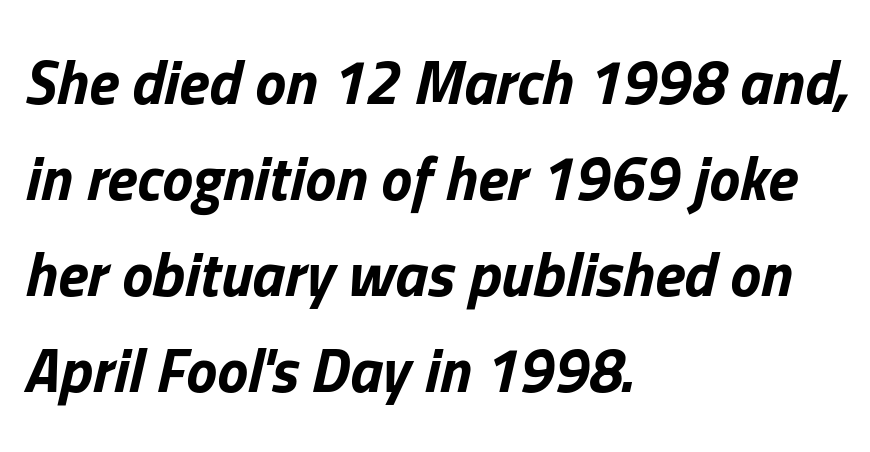
The image shows 62 px bold type, italic (leaning right); set left-aligned, normal line spacing (1.55x), normal letter spacing, not underlined; low stroke contrast and a medium x-height.
